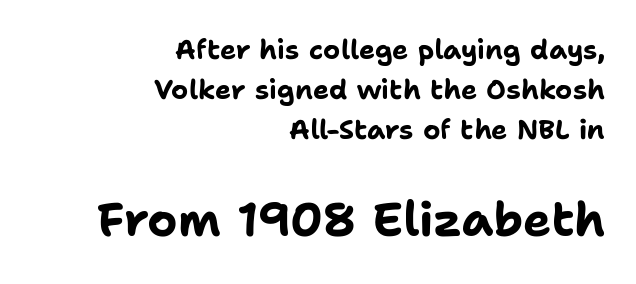
{"serif": "no", "italic": "no", "bold": "yes", "weight": "bold", "width": "normal", "stroke_contrast": "low", "x_height": "medium", "monospaced": "no", "underline": "no", "align": "right", "line_spacing": "normal", "line_spacing_ratio": 1.48, "letter_spacing": "normal", "letter_spacing_em": 0.0, "larger_block": "second", "size_ratio": 1.74, "glyph_px": 47}
